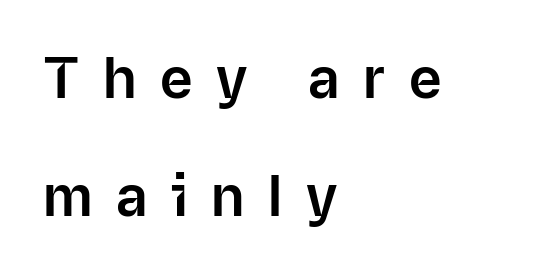
Q: Is the text italic (slanted)? A: No, it is upright.
Q: Is the typeface a serif or a sans-serif typeface? A: Sans-serif.
Q: Is the text underlined? A: No.
Q: How is the paragraph aligned? A: Left-aligned.
Q: Is the spacing between letters normal or unusually wide? A: Unusually wide.
Q: Is the spacing between lines tight, normal or loose? A: Loose.
Q: Width (condensed, normal, or wide)? A: Normal.
Q: Stroke contrast? A: Low.
Q: x-height? A: Medium.
Q: Monospaced? A: No.
